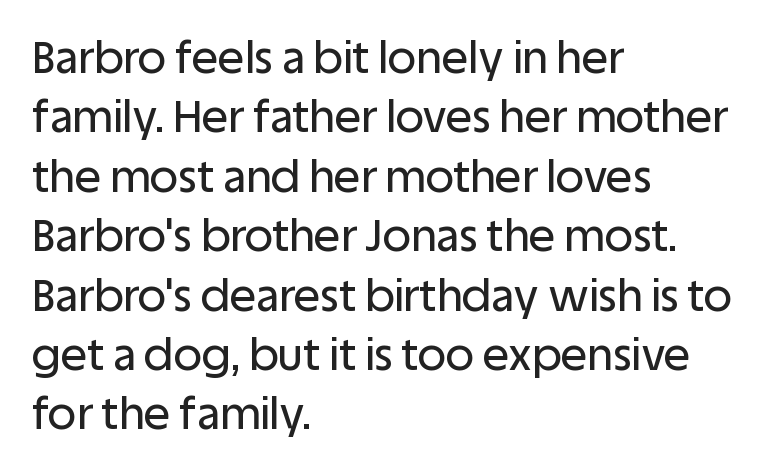
{"serif": "no", "italic": "no", "width": "normal", "stroke_contrast": "low", "x_height": "large", "monospaced": "no", "underline": "no", "align": "left", "line_spacing": "normal", "line_spacing_ratio": 1.35, "letter_spacing": "normal", "letter_spacing_em": 0.0, "glyph_px": 44}
